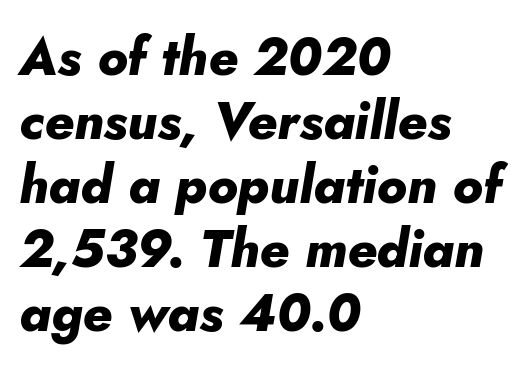
Q: Is the text bold? A: Yes.
Q: Is the text italic (slanted)? A: Yes, it leans right by about 5 degrees.
Q: Is the text underlined? A: No.
Q: How is the paragraph aligned? A: Left-aligned.
Q: Is the spacing between letters normal or unusually wide? A: Normal.
Q: Width (condensed, normal, or wide)? A: Normal.
Q: Stroke contrast? A: Low.
Q: x-height? A: Small.
Q: Monospaced? A: No.
